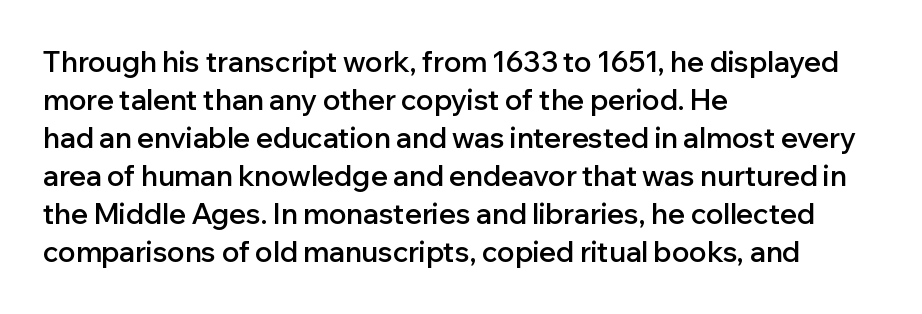
The image shows 28 px semibold sans-serif type, upright; set left-aligned, normal line spacing (1.36x), normal letter spacing, not underlined; low stroke contrast and a medium x-height.
